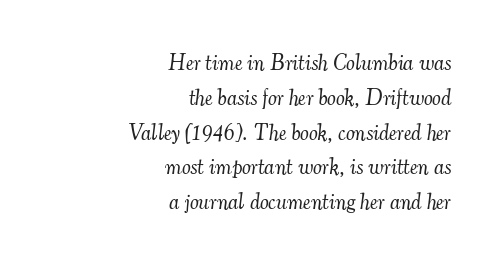
{"italic": "yes", "lean": "right", "slant_degrees": 7, "bold": "no", "underline": "no", "align": "right", "line_spacing": "normal", "line_spacing_ratio": 1.58, "letter_spacing": "normal", "letter_spacing_em": 0.0, "glyph_px": 22}
